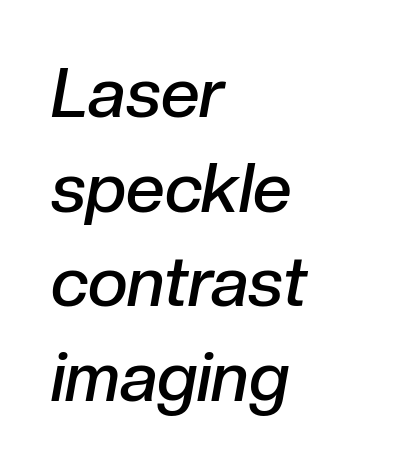
{"italic": "yes", "lean": "right", "slant_degrees": 10, "bold": "semi", "weight": "semibold", "width": "normal", "stroke_contrast": "low", "x_height": "medium", "monospaced": "no", "underline": "no", "align": "left", "line_spacing": "normal", "line_spacing_ratio": 1.37, "letter_spacing": "normal", "letter_spacing_em": 0.0, "glyph_px": 69}
